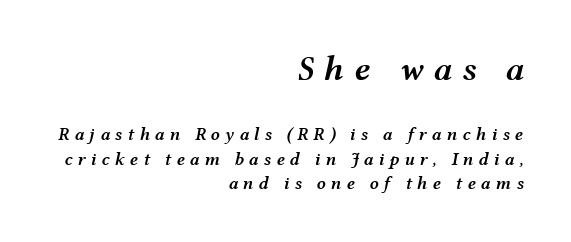
Q: Is the text bold? A: Semi-bold.
Q: Is the text italic (slanted)? A: Yes, it leans right by about 12 degrees.
Q: Is the text underlined? A: No.
Q: How is the paragraph aligned? A: Right-aligned.
Q: Is the spacing between letters normal or unusually wide? A: Unusually wide.
Q: Is the spacing between lines tight, normal or loose? A: Normal.
Q: Which block of text is set in a larger size, the first (top) or the second (bottom)? A: The first (top) one.
Q: Width (condensed, normal, or wide)? A: Wide.
Q: Stroke contrast? A: Medium.
Q: x-height? A: Medium.
Q: Monospaced? A: No.
